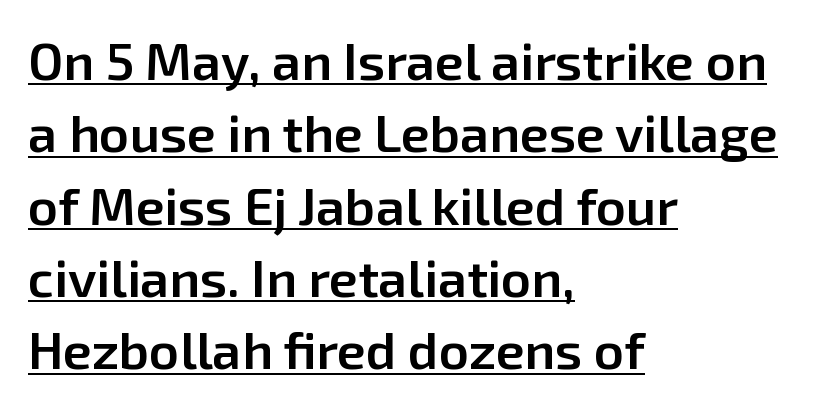
The image shows 52 px semibold sans-serif type, upright; set left-aligned, normal line spacing (1.39x), normal letter spacing, underlined; low stroke contrast and a medium x-height.
